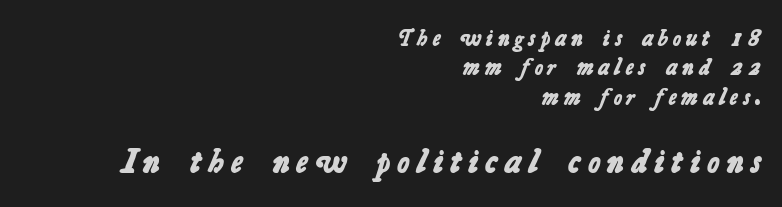
A full-strength bold gives these letters their thick strokes. Size hierarchy here favors the trailing block over the leading one. Notice how descenders clear the ascenders below comfortably — that's standard leading. One-word summary of the alignment: right.
